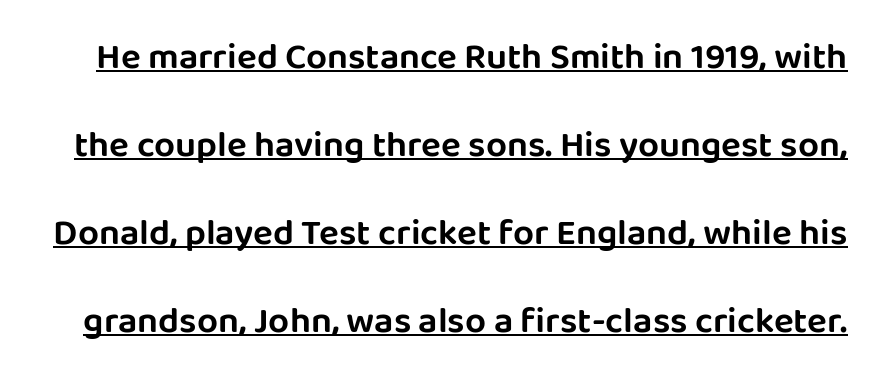
{"serif": "no", "italic": "no", "width": "normal", "stroke_contrast": "low", "x_height": "large", "monospaced": "no", "underline": "yes", "line_spacing": "loose", "line_spacing_ratio": 2.38, "letter_spacing": "normal", "letter_spacing_em": 0.0, "glyph_px": 37}
